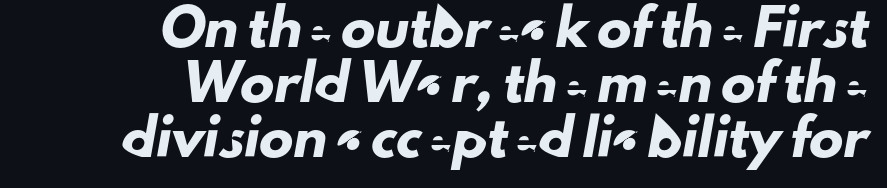
{"serif": "no", "width": "normal", "stroke_contrast": "low", "x_height": "small", "monospaced": "no", "underline": "no", "align": "right", "line_spacing": "normal", "line_spacing_ratio": 1.62, "letter_spacing": "normal", "letter_spacing_em": 0.0, "glyph_px": 34}
